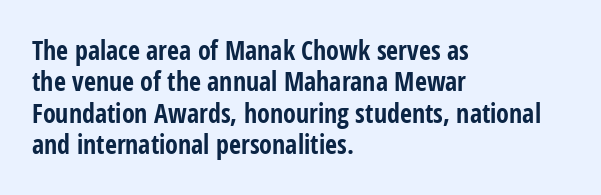
Posture: straight, roman, zero tilt. A student would call this left alignment; a typographer would say flush left, rag right. Rule under the text: the space is simply empty. Between one letter and the next there's only the usual sliver of space. Plenty of ink on the page — the face is bold.
